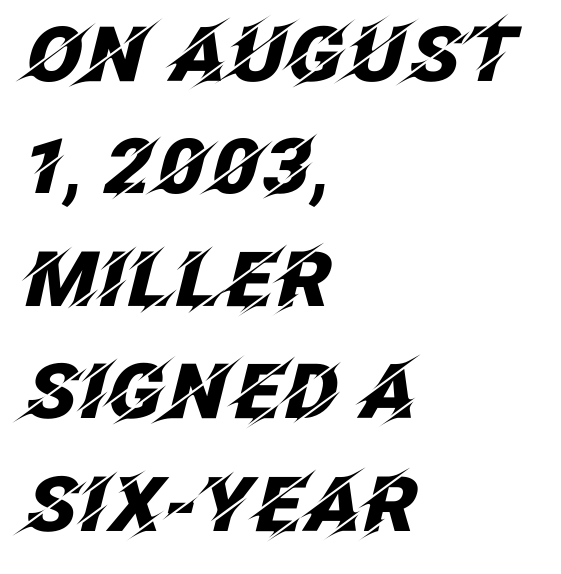
Q: Is the text bold? A: Yes.
Q: Is the text italic (slanted)? A: Yes, it leans right by about 12 degrees.
Q: Is the text underlined? A: No.
Q: How is the paragraph aligned? A: Left-aligned.
Q: Is the spacing between letters normal or unusually wide? A: Normal.
Q: Is the spacing between lines tight, normal or loose? A: Normal.
Q: Width (condensed, normal, or wide)? A: Normal.
Q: Stroke contrast? A: Low.
Q: x-height? A: Large.
Q: Monospaced? A: No.
